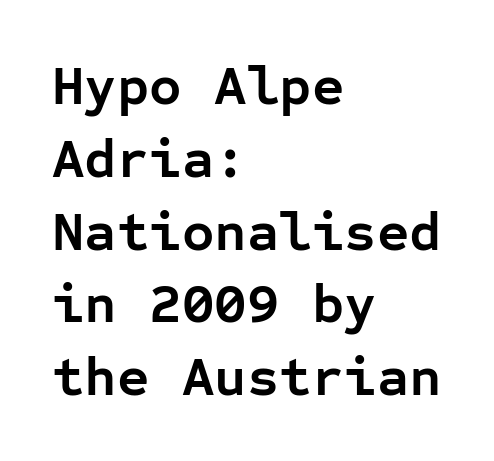
The image shows 56 px semibold sans-serif type, upright, monospaced; set left-aligned, normal line spacing (1.3x), normal letter spacing, not underlined; low stroke contrast and a medium x-height.
